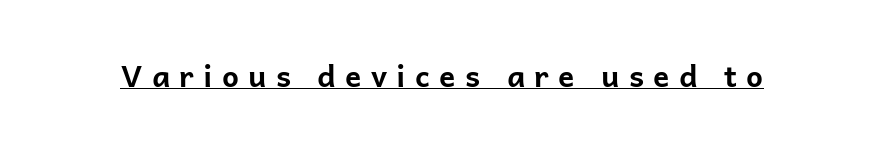
The image shows 30 px bold sans-serif type, upright; set unusually wide letter spacing (+0.31 em), underlined; low stroke contrast and a medium x-height.
